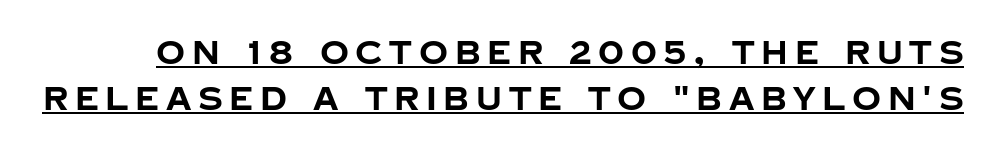
{"serif": "no", "italic": "no", "bold": "yes", "weight": "bold", "width": "normal", "stroke_contrast": "low", "x_height": "large", "monospaced": "no", "underline": "yes", "line_spacing": "normal", "line_spacing_ratio": 1.44, "letter_spacing": "wide", "letter_spacing_em": 0.21, "glyph_px": 32}
